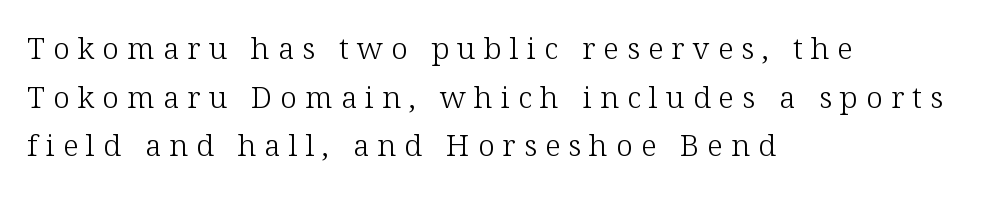
The image shows 30 px light serif type, upright; set left-aligned, normal line spacing (1.62x), unusually wide letter spacing (+0.27 em), not underlined; low stroke contrast and a medium x-height.
